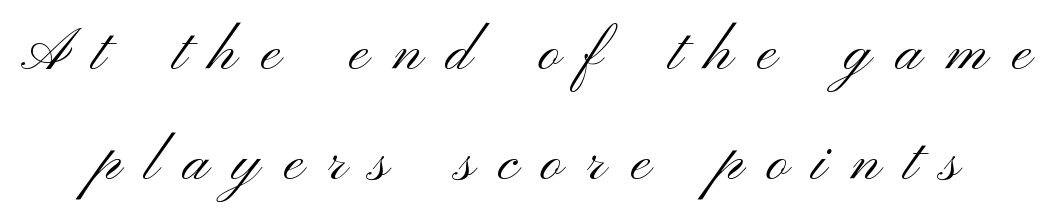
{"serif": "no", "bold": "no", "weight": "light", "width": "wide", "stroke_contrast": "medium", "x_height": "small", "monospaced": "no", "underline": "no", "line_spacing_ratio": 1.86, "letter_spacing": "wide", "letter_spacing_em": 0.41, "glyph_px": 59}
